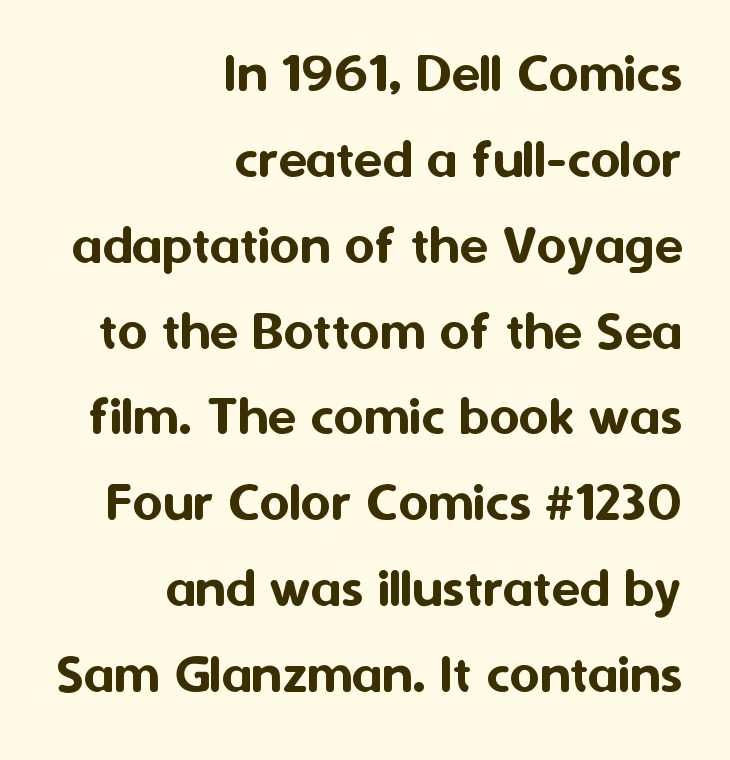
Q: Is the text italic (slanted)? A: No, it is upright.
Q: Is the typeface a serif or a sans-serif typeface? A: Sans-serif.
Q: Is the text underlined? A: No.
Q: How is the paragraph aligned? A: Right-aligned.
Q: Is the spacing between letters normal or unusually wide? A: Normal.
Q: Is the spacing between lines tight, normal or loose? A: Normal.
Q: Width (condensed, normal, or wide)? A: Normal.
Q: Stroke contrast? A: Medium.
Q: x-height? A: Medium.
Q: Monospaced? A: No.
